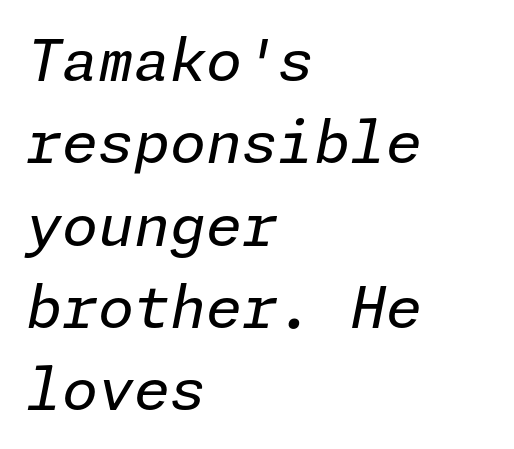
This is not heavy type; no bold has been used. Bare-footed words on every line. This sample uses an oblique cut, with every glyph tilted off the vertical. The rag falls on the right side of this text block.
